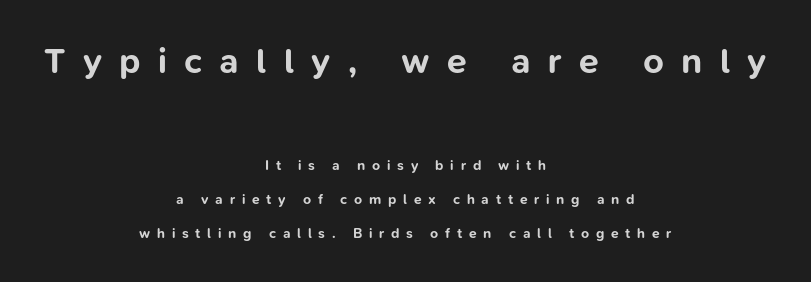
{"serif": "no", "italic": "no", "bold": "yes", "weight": "bold", "width": "normal", "stroke_contrast": "low", "x_height": "medium", "monospaced": "no", "underline": "no", "align": "center", "line_spacing": "loose", "line_spacing_ratio": 2.44, "letter_spacing": "wide", "letter_spacing_em": 0.48, "larger_block": "first", "size_ratio": 2.57, "glyph_px": 36}
